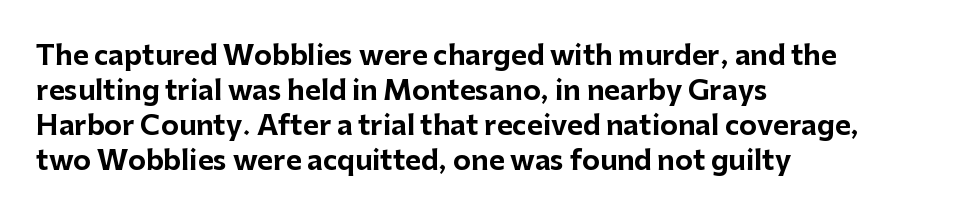
Is there much room between lines? A standard amount, neither cramped nor airy. Emphasis by weight is at full strength: bold. Each word holds together tightly as a unit, with standard inter-letter gaps. Rule under the text: the space is simply empty. Style check: upright. Does the copy run flush right? No — it runs flush left.
